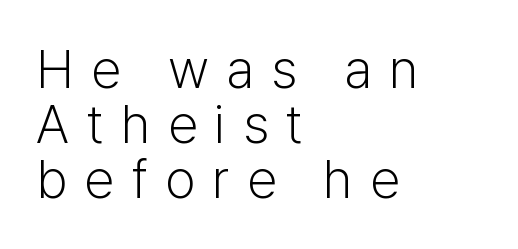
{"serif": "no", "italic": "no", "bold": "no", "weight": "light", "width": "normal", "stroke_contrast": "low", "x_height": "medium", "monospaced": "no", "underline": "no", "align": "left", "line_spacing": "tight", "line_spacing_ratio": 1.02, "letter_spacing": "wide", "letter_spacing_em": 0.32, "glyph_px": 54}
